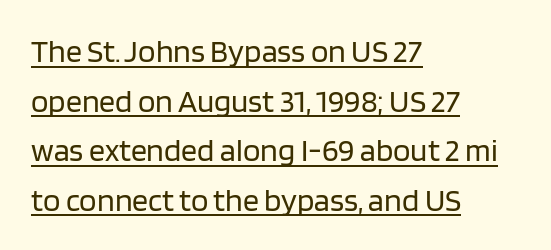
The image shows 32 px regular-weight sans-serif type, upright; set left-aligned, normal line spacing (1.55x), normal letter spacing, underlined; low stroke contrast and a large x-height.
